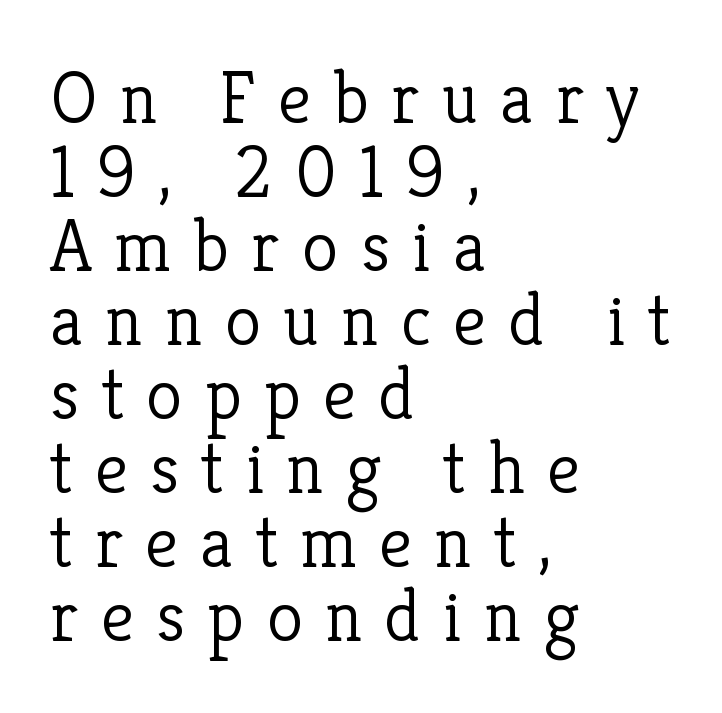
The image shows 74 px light serif type, upright; set left-aligned, tight line spacing (1.0x), unusually wide letter spacing (+0.3 em), not underlined; low stroke contrast and a medium x-height.
